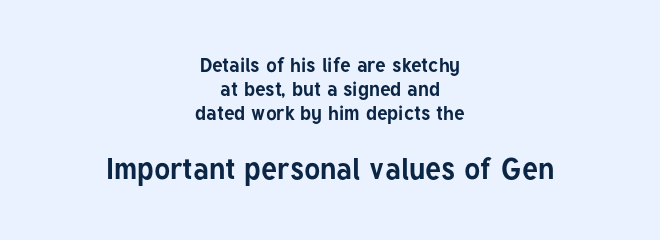
Q: Is the text bold? A: Yes.
Q: Is the text italic (slanted)? A: No, it is upright.
Q: Is the typeface a serif or a sans-serif typeface? A: Sans-serif.
Q: Is the text underlined? A: No.
Q: How is the paragraph aligned? A: Centered.
Q: Is the spacing between letters normal or unusually wide? A: Normal.
Q: Which block of text is set in a larger size, the first (top) or the second (bottom)? A: The second (bottom) one.
Q: Width (condensed, normal, or wide)? A: Normal.
Q: Stroke contrast? A: Low.
Q: x-height? A: Medium.
Q: Monospaced? A: No.
